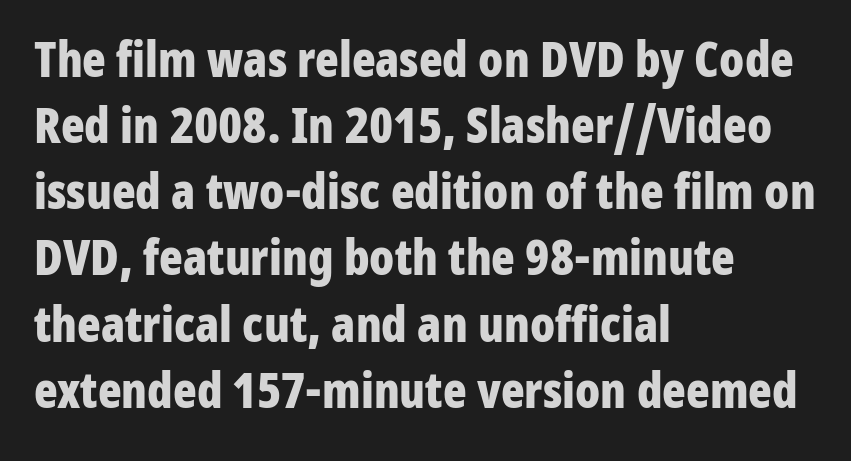
{"serif": "no", "italic": "no", "bold": "yes", "weight": "bold", "width": "condensed", "stroke_contrast": "low", "x_height": "medium", "monospaced": "no", "underline": "no", "align": "left", "line_spacing": "normal", "line_spacing_ratio": 1.35, "letter_spacing": "normal", "letter_spacing_em": 0.0, "glyph_px": 49}
